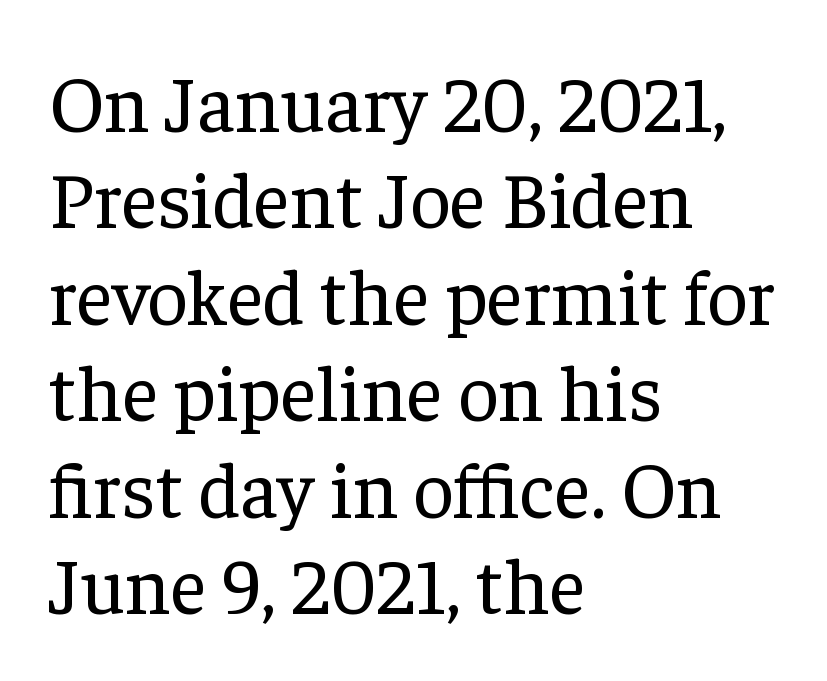
{"serif": "yes", "italic": "no", "bold": "no", "weight": "regular", "width": "normal", "stroke_contrast": "low", "x_height": "medium", "monospaced": "no", "underline": "no", "align": "left", "line_spacing_ratio": 1.22, "letter_spacing": "normal", "letter_spacing_em": 0.0, "glyph_px": 79}
